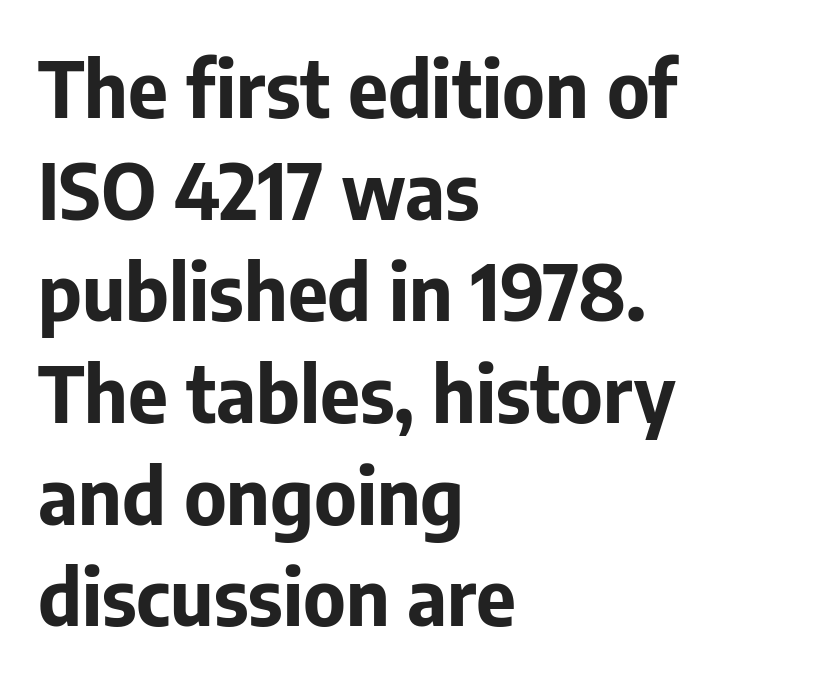
The image shows 77 px bold sans-serif type, upright; set left-aligned, normal line spacing (1.32x), normal letter spacing, not underlined; low stroke contrast and a medium x-height.
